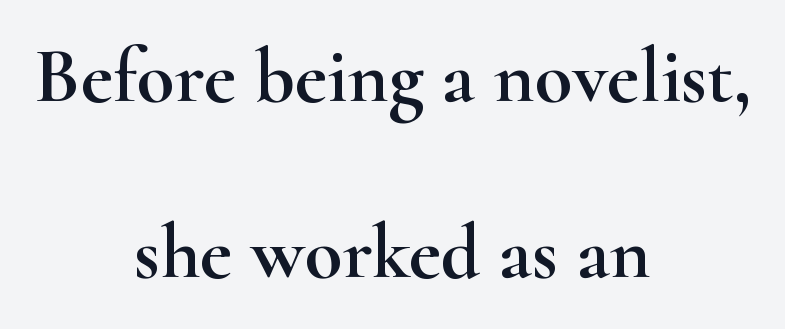
Q: Is the text italic (slanted)? A: No, it is upright.
Q: Is the typeface a serif or a sans-serif typeface? A: Serif.
Q: Is the text underlined? A: No.
Q: How is the paragraph aligned? A: Centered.
Q: Is the spacing between letters normal or unusually wide? A: Normal.
Q: Is the spacing between lines tight, normal or loose? A: Loose.
Q: Width (condensed, normal, or wide)? A: Wide.
Q: Stroke contrast? A: High.
Q: x-height? A: Small.
Q: Monospaced? A: No.
